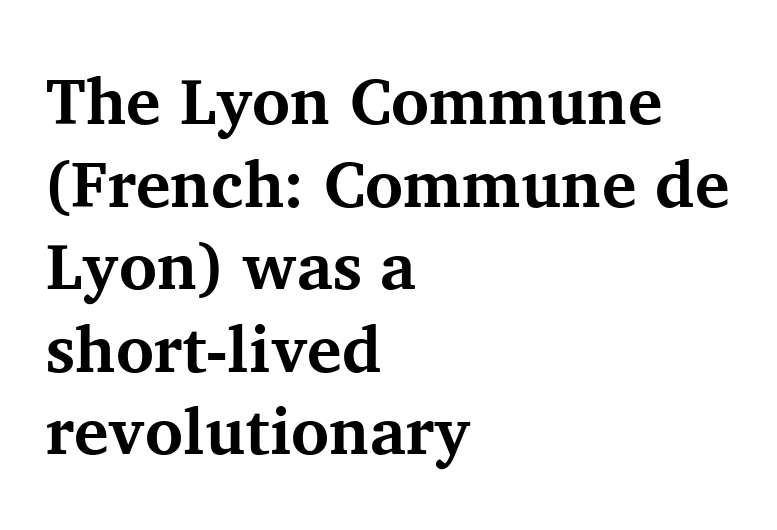
{"serif": "yes", "italic": "no", "bold": "yes", "weight": "bold", "width": "normal", "stroke_contrast": "medium", "x_height": "medium", "monospaced": "no", "underline": "no", "align": "left", "line_spacing": "normal", "line_spacing_ratio": 1.27, "letter_spacing": "normal", "letter_spacing_em": 0.0, "glyph_px": 65}
